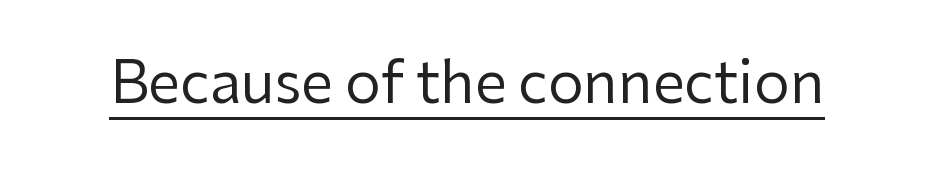
Q: Is the text bold? A: No.
Q: Is the text italic (slanted)? A: No, it is upright.
Q: Is the typeface a serif or a sans-serif typeface? A: Sans-serif.
Q: Is the text underlined? A: Yes.
Q: Is the spacing between letters normal or unusually wide? A: Normal.
Q: Width (condensed, normal, or wide)? A: Normal.
Q: Stroke contrast? A: Low.
Q: x-height? A: Medium.
Q: Monospaced? A: No.
